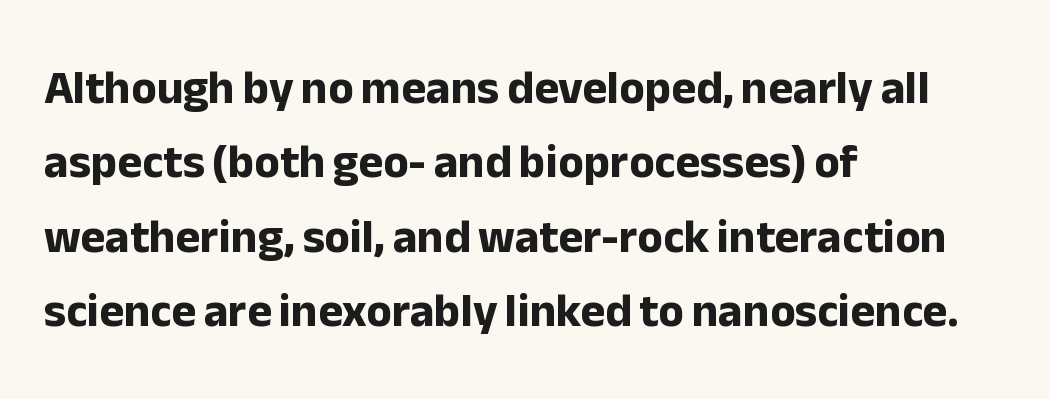
Letter spacing: default. This rendering features lettering with no underline. The lettering holds an erect, upright posture throughout. The designer left line spacing at the default.
